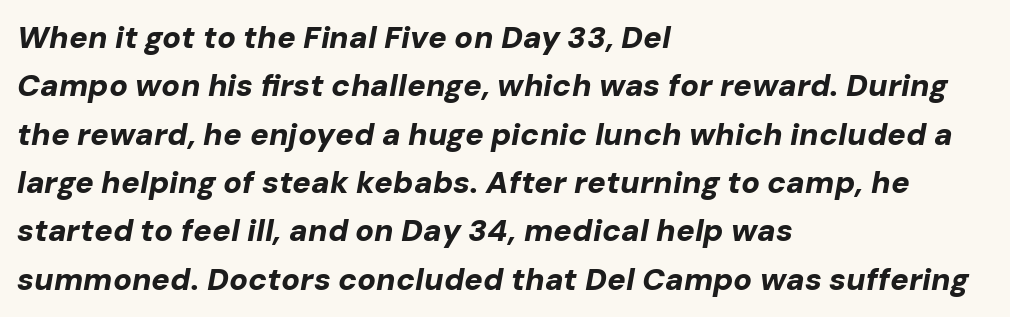
{"italic": "yes", "lean": "right", "slant_degrees": 10, "bold": "yes", "weight": "bold", "width": "normal", "stroke_contrast": "low", "x_height": "medium", "monospaced": "no", "underline": "no", "align": "left", "line_spacing": "normal", "line_spacing_ratio": 1.56, "letter_spacing": "normal", "letter_spacing_em": 0.0, "glyph_px": 31}
